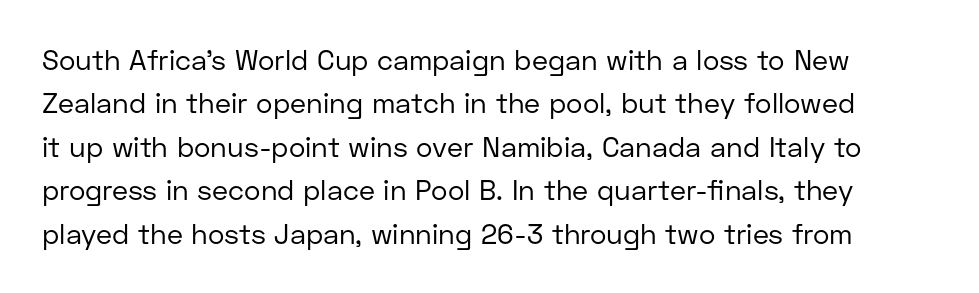
Clear beneath every line of the passage. Tracking here is standard; glyphs follow each other at the usual distance. The glyphs in this specimen are sans serif. These lines were composed using upright roman letters. The letters advance in unequal steps, a hallmark of proportional type.
